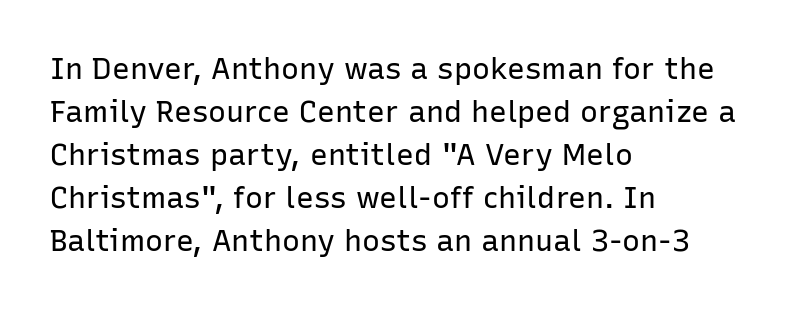
Classification — sans serif. Words appear dense and cohesive because spacing is normal. The cut favours lightness, reaching ordinary text weight at its darkest. Honestly, there is no underline to notice here at all. The space between consecutive lines is moderate.
